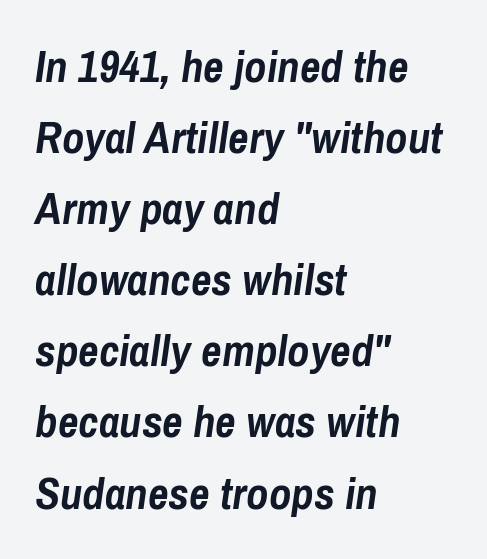
The image shows 45 px semibold, condensed type, italic (leaning right); set left-aligned, normal line spacing (1.58x), normal letter spacing, not underlined; low stroke contrast and a medium x-height.
